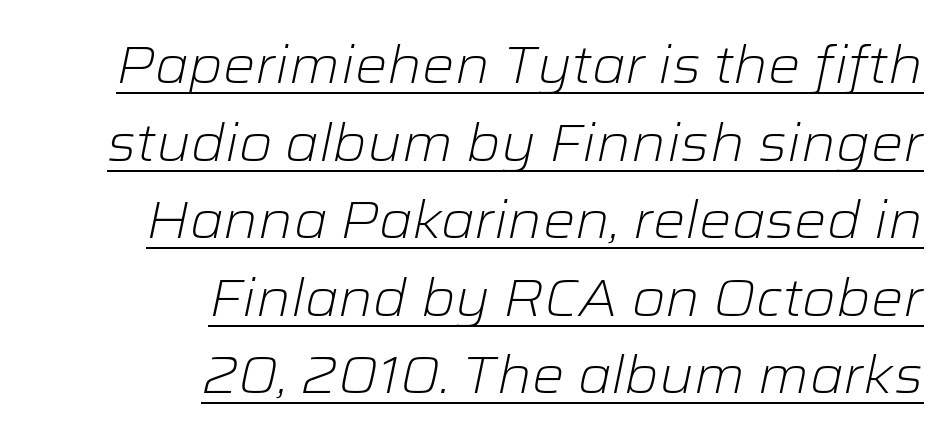
The image shows 51 px light, wide type, italic (leaning right); set right-aligned, normal line spacing (1.52x), normal letter spacing, underlined; low stroke contrast and a medium x-height.
